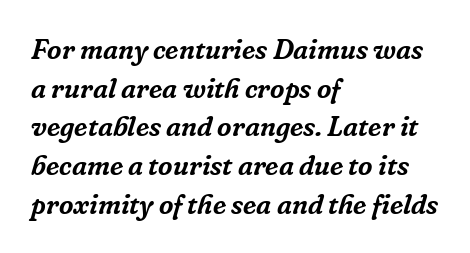
{"serif": "yes", "italic": "yes", "lean": "right", "slant_degrees": 16, "width": "normal", "stroke_contrast": "low", "x_height": "medium", "monospaced": "no", "underline": "no", "align": "left", "line_spacing": "normal", "line_spacing_ratio": 1.38, "letter_spacing": "normal", "letter_spacing_em": 0.0, "glyph_px": 28}
